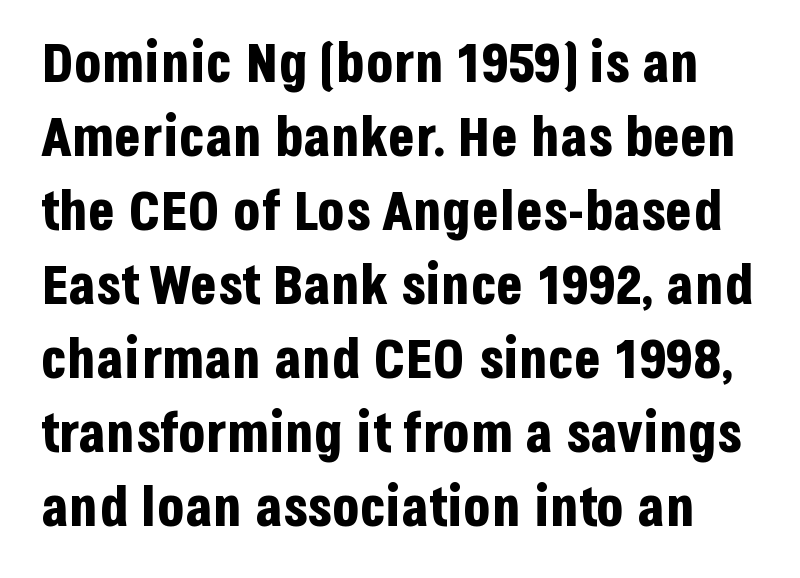
Q: Is the text bold? A: Yes.
Q: Is the text italic (slanted)? A: No, it is upright.
Q: Is the typeface a serif or a sans-serif typeface? A: Sans-serif.
Q: Is the text underlined? A: No.
Q: Is the spacing between letters normal or unusually wide? A: Normal.
Q: Is the spacing between lines tight, normal or loose? A: Normal.
Q: Width (condensed, normal, or wide)? A: Condensed.
Q: Stroke contrast? A: Low.
Q: x-height? A: Large.
Q: Monospaced? A: No.
